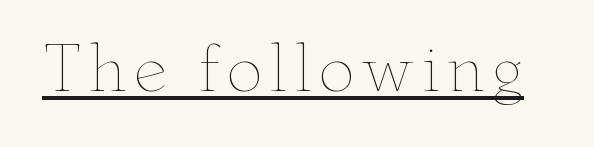
{"italic": "no", "bold": "no", "weight": "thin", "width": "wide", "stroke_contrast": "low", "x_height": "small", "monospaced": "no", "underline": "yes", "glyph_px": 62}
